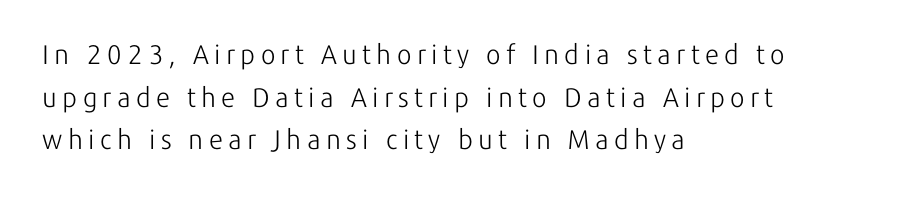
{"italic": "no", "bold": "no", "underline": "no", "align": "left", "line_spacing": "normal", "line_spacing_ratio": 1.58, "letter_spacing": "wide", "letter_spacing_em": 0.2, "glyph_px": 27}
